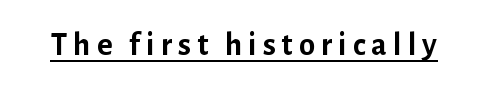
Q: Is the text bold? A: Yes.
Q: Is the text italic (slanted)? A: No, it is upright.
Q: Is the typeface a serif or a sans-serif typeface? A: Sans-serif.
Q: Is the text underlined? A: Yes.
Q: Width (condensed, normal, or wide)? A: Normal.
Q: Stroke contrast? A: Low.
Q: x-height? A: Medium.
Q: Monospaced? A: No.
